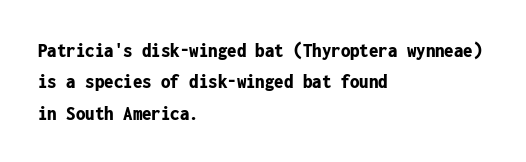
The image shows 21 px bold type, upright; set left-aligned, normal line spacing (1.5x), normal letter spacing, not underlined.
